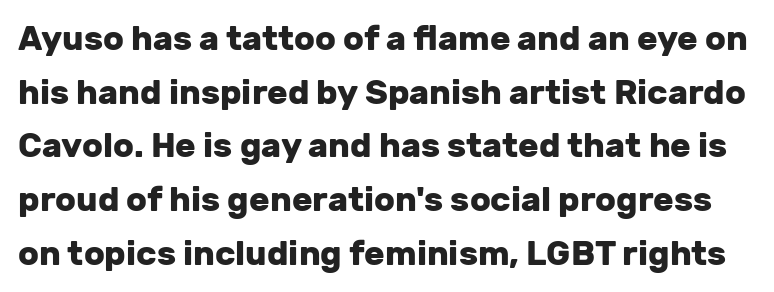
Ascenders rise straight up at ninety degrees. Bare-footed words on every line. A typesetter would label this face a sans. How heavy is the stroke? Heavy — this is a bold. If you measured baseline to baseline, you'd find a middling distance. Honestly, the letter spacing is just normal — you wouldn't notice it.
